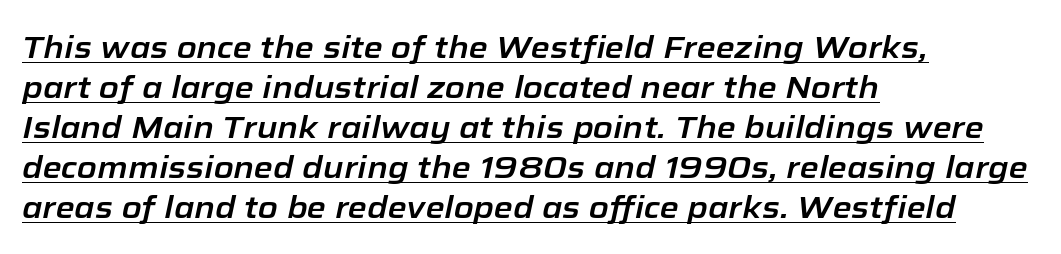
Caption: multi-line text, flush left, ragged right. A typographer would call this underscored text. In terms of posture, this sample is oblique. Compared with typical paragraphs, the rows here are spaced about the same.
